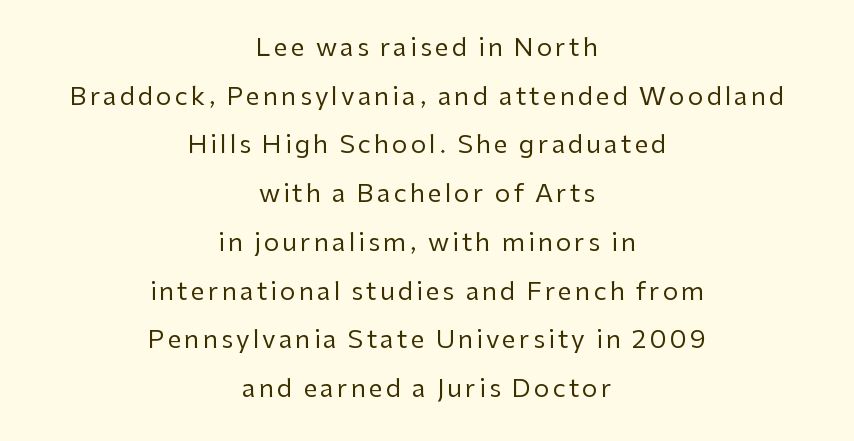
The image shows 25 px text type, upright; set centered, loose line spacing (1.95x), not underlined.
